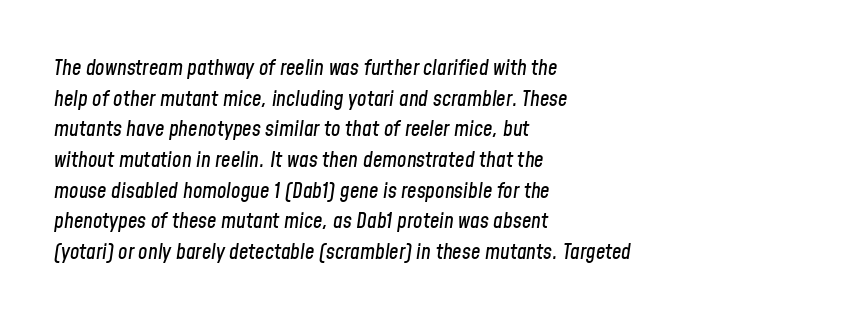
Has an underline been added? It has not. Italic? Definitely — the glyphs are oblique. The block of text has a typical density, with ordinary space between rows. Each word holds together tightly as a unit, with standard inter-letter gaps. The passage is arranged the way most books set body copy — flush left.
